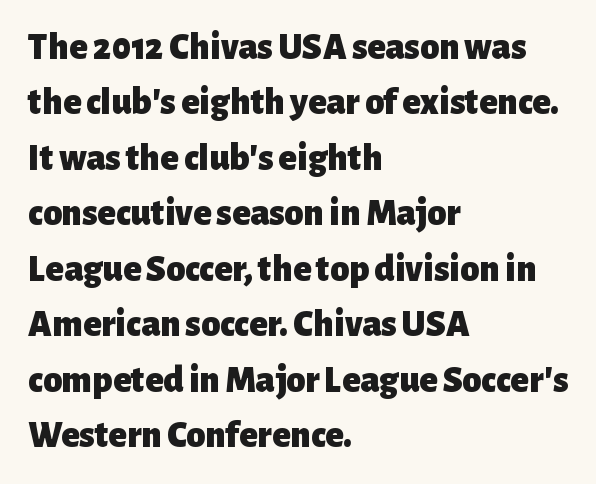
The image shows 38 px heavy sans-serif type, upright; set left-aligned, normal line spacing (1.46x), normal letter spacing, not underlined; low stroke contrast and a medium x-height.
